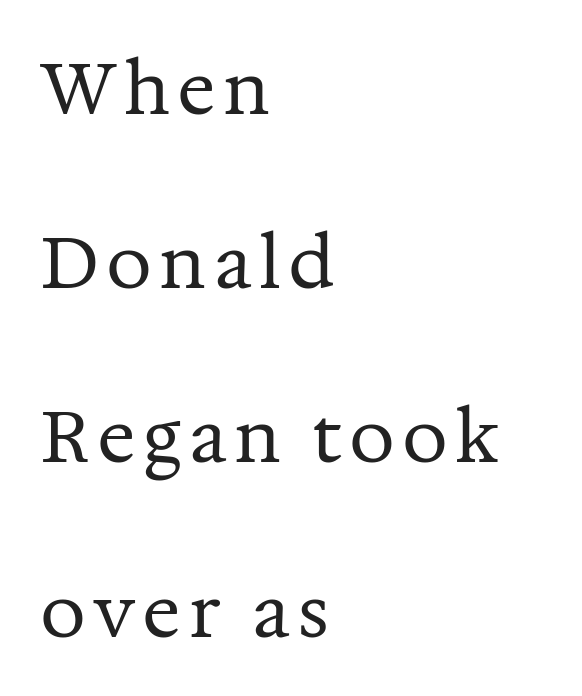
Q: Is the text bold? A: No.
Q: Is the text italic (slanted)? A: No, it is upright.
Q: Is the typeface a serif or a sans-serif typeface? A: Serif.
Q: Is the text underlined? A: No.
Q: How is the paragraph aligned? A: Left-aligned.
Q: Is the spacing between lines tight, normal or loose? A: Loose.
Q: Width (condensed, normal, or wide)? A: Normal.
Q: Stroke contrast? A: Medium.
Q: x-height? A: Medium.
Q: Monospaced? A: No.
